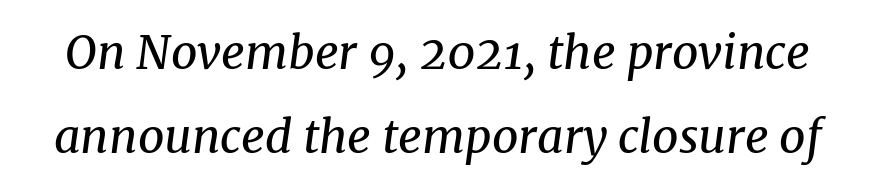
Q: Is the text bold? A: No.
Q: Is the text italic (slanted)? A: Yes, it leans right by about 8 degrees.
Q: Is the typeface a serif or a sans-serif typeface? A: Serif.
Q: Is the text underlined? A: No.
Q: Is the spacing between letters normal or unusually wide? A: Normal.
Q: Width (condensed, normal, or wide)? A: Normal.
Q: Stroke contrast? A: Medium.
Q: x-height? A: Medium.
Q: Monospaced? A: No.
